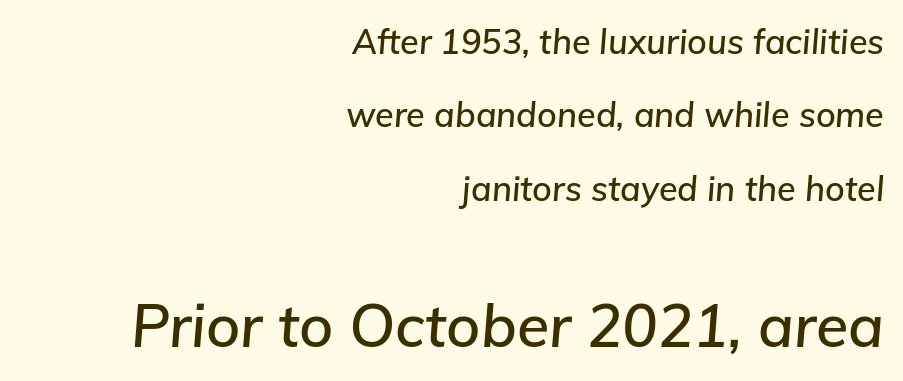
Underlining? Definitely not there. Look at the glyph heights: the lower group is clearly the bigger setting. The passage shown is typed in a proportional face where columns would drift. Vertical spacing — loose. When letters slant like this, we call the style italic.
